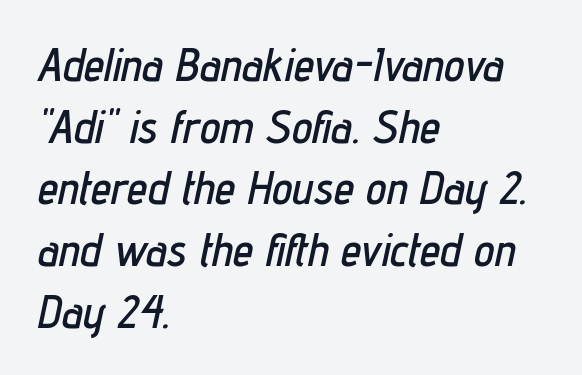
The image shows 46 px condensed type, italic (leaning right); set left-aligned, normal line spacing (1.34x), normal letter spacing, not underlined; low stroke contrast and a medium x-height.
